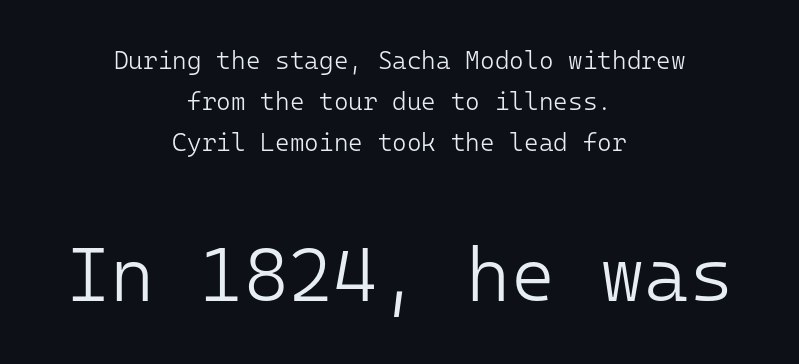
{"serif": "no", "italic": "no", "bold": "no", "weight": "light", "width": "normal", "stroke_contrast": "low", "x_height": "medium", "monospaced": "yes", "underline": "no", "align": "center", "line_spacing": "normal", "line_spacing_ratio": 1.65, "letter_spacing": "normal", "letter_spacing_em": 0.0, "larger_block": "second", "size_ratio": 3.04, "glyph_px": 76}
